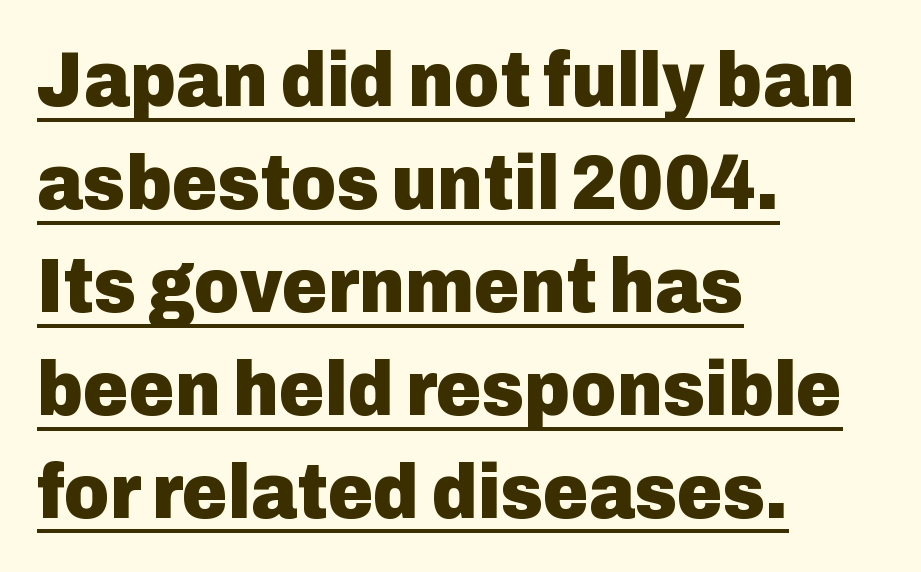
The image shows 78 px heavy sans-serif type, upright; set left-aligned, normal line spacing (1.32x), normal letter spacing, underlined; low stroke contrast and a medium x-height.
